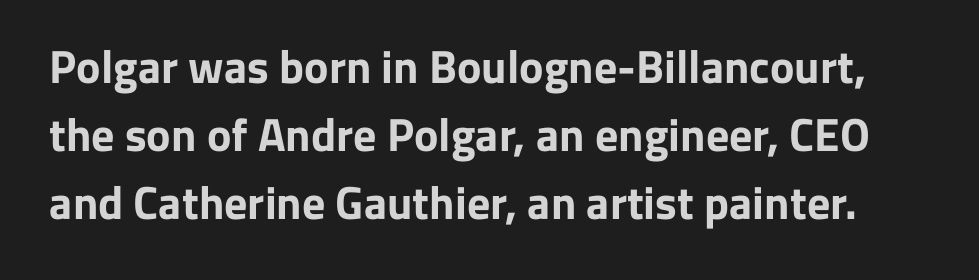
Q: Is the text bold? A: Yes.
Q: Is the text italic (slanted)? A: No, it is upright.
Q: Is the typeface a serif or a sans-serif typeface? A: Sans-serif.
Q: Is the text underlined? A: No.
Q: Is the spacing between letters normal or unusually wide? A: Normal.
Q: Is the spacing between lines tight, normal or loose? A: Normal.
Q: Width (condensed, normal, or wide)? A: Normal.
Q: Stroke contrast? A: Low.
Q: x-height? A: Medium.
Q: Monospaced? A: No.
